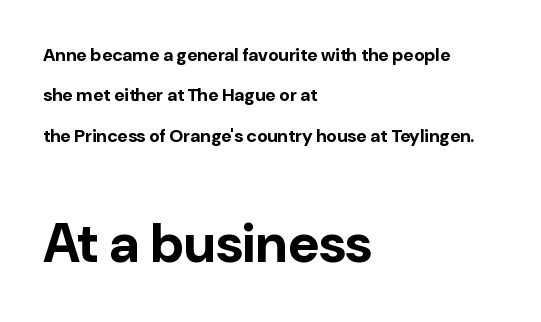
{"serif": "no", "italic": "no", "bold": "yes", "weight": "bold", "width": "normal", "stroke_contrast": "low", "x_height": "medium", "monospaced": "no", "underline": "no", "align": "left", "line_spacing": "loose", "line_spacing_ratio": 2.25, "letter_spacing": "normal", "letter_spacing_em": 0.0, "larger_block": "second", "size_ratio": 3.0, "glyph_px": 54}
